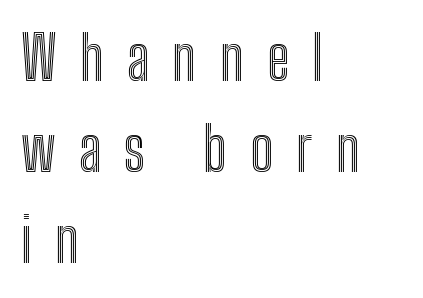
The passage shown has open, widely tracked lettering throughout. Spacing verdict: proportional, widths tailored to each character. The paragraph has a hard left edge and a soft right edge. The words here are not underlined. Posture: straight, roman, zero tilt.
